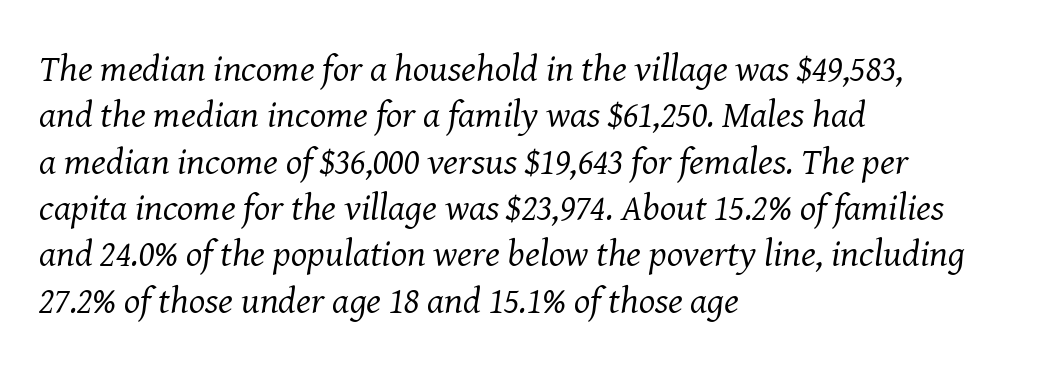
Q: Is the text bold? A: No.
Q: Is the text italic (slanted)? A: Yes, it leans right by about 8 degrees.
Q: Is the typeface a serif or a sans-serif typeface? A: Serif.
Q: Is the text underlined? A: No.
Q: How is the paragraph aligned? A: Left-aligned.
Q: Is the spacing between letters normal or unusually wide? A: Normal.
Q: Width (condensed, normal, or wide)? A: Normal.
Q: Stroke contrast? A: Medium.
Q: x-height? A: Medium.
Q: Monospaced? A: No.
